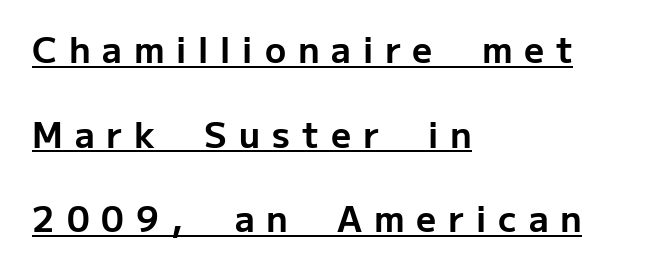
The image shows 35 px bold sans-serif type, upright; set left-aligned, loose line spacing (2.42x), unusually wide letter spacing (+0.34 em), underlined; low stroke contrast and a medium x-height.
